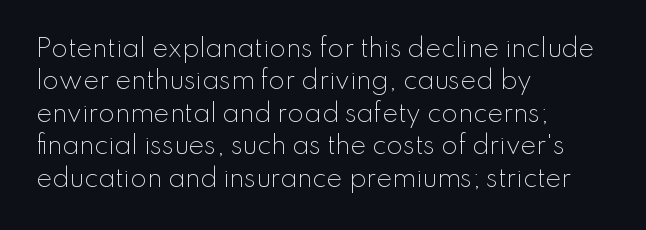
Q: Is the text bold? A: No.
Q: Is the text italic (slanted)? A: No, it is upright.
Q: Is the text underlined? A: No.
Q: How is the paragraph aligned? A: Left-aligned.
Q: Is the spacing between letters normal or unusually wide? A: Normal.
Q: Is the spacing between lines tight, normal or loose? A: Normal.
